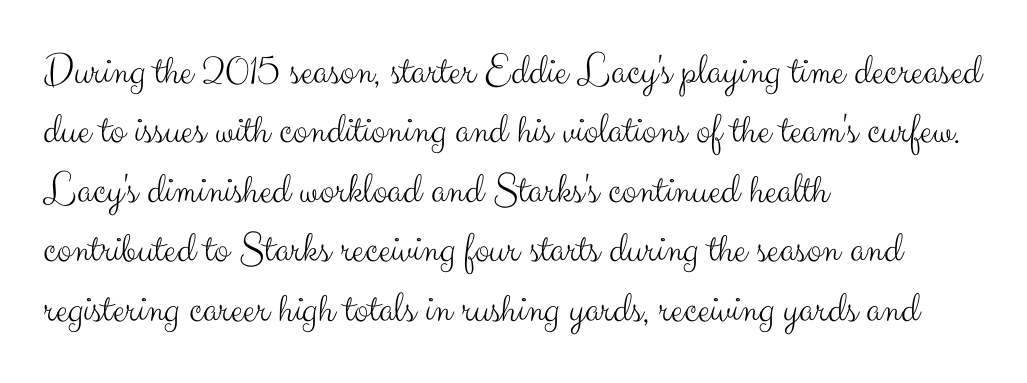
The image shows 44 px light sans-serif type; set left-aligned, normal line spacing (1.35x), normal letter spacing, not underlined; medium stroke contrast and a small x-height.
